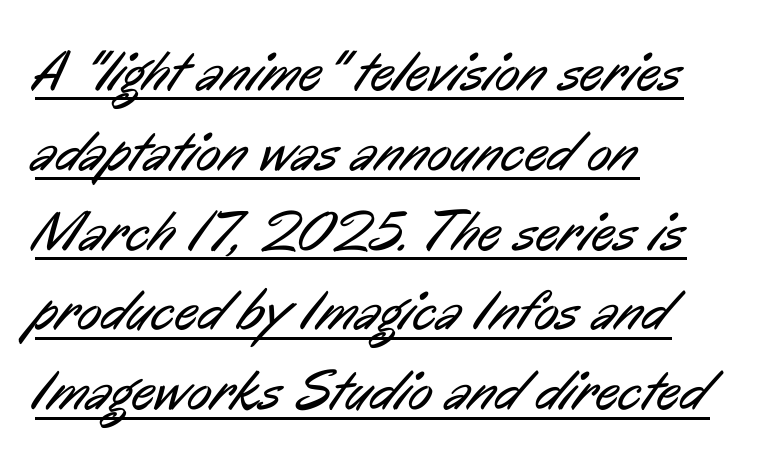
A typesetter would call this proportional, since set widths differ per character. The specimen includes a rule beneath the text block's lines. Are there feet on the stems? There aren't — it's a sans. Stroke thickness stays within the range of a standard reading face or lighter. The typesetter chose a ragged-right arrangement here. Tracking value appears to be zero — textbook default spacing.
